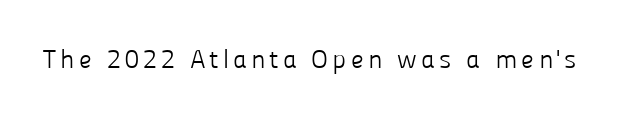
On a weight scale, this lands at 450 or below. The gap between lines stays unmarked. Notice how the stems are strictly vertical — no italics here.
